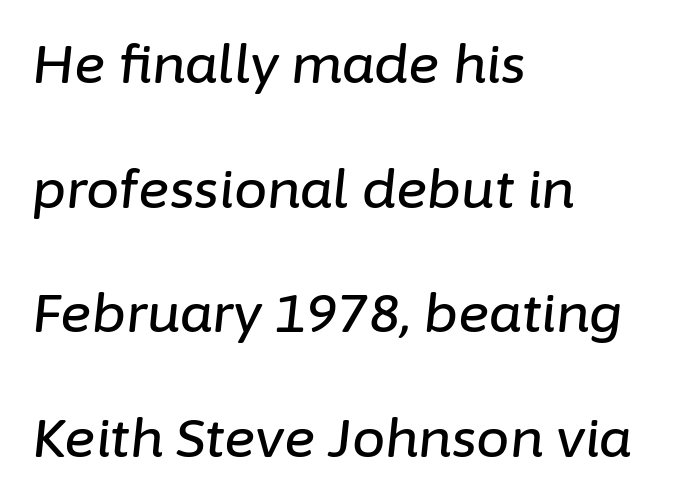
Q: Is the text italic (slanted)? A: Yes, it leans right by about 6 degrees.
Q: Is the text underlined? A: No.
Q: How is the paragraph aligned? A: Left-aligned.
Q: Is the spacing between letters normal or unusually wide? A: Normal.
Q: Is the spacing between lines tight, normal or loose? A: Loose.
Q: Width (condensed, normal, or wide)? A: Normal.
Q: Stroke contrast? A: Low.
Q: x-height? A: Medium.
Q: Monospaced? A: No.
